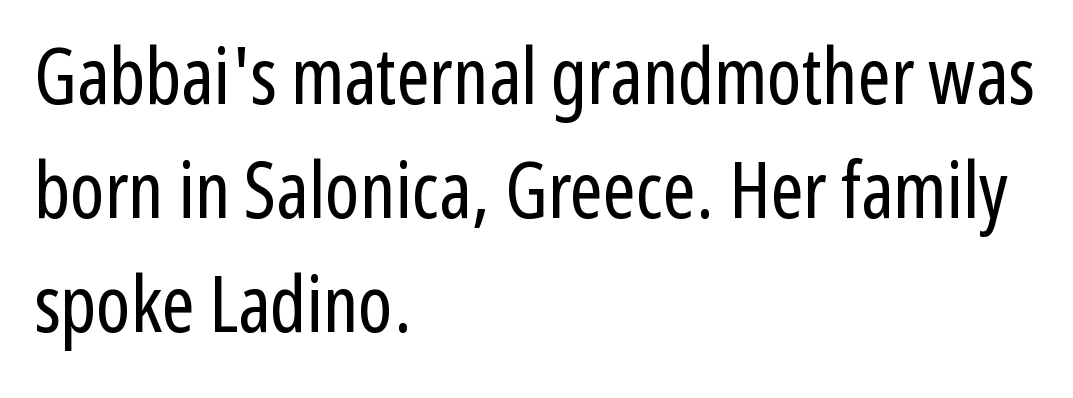
The image shows 78 px regular-weight, condensed sans-serif type, upright; set left-aligned, normal line spacing (1.46x), normal letter spacing, not underlined; low stroke contrast and a medium x-height.
